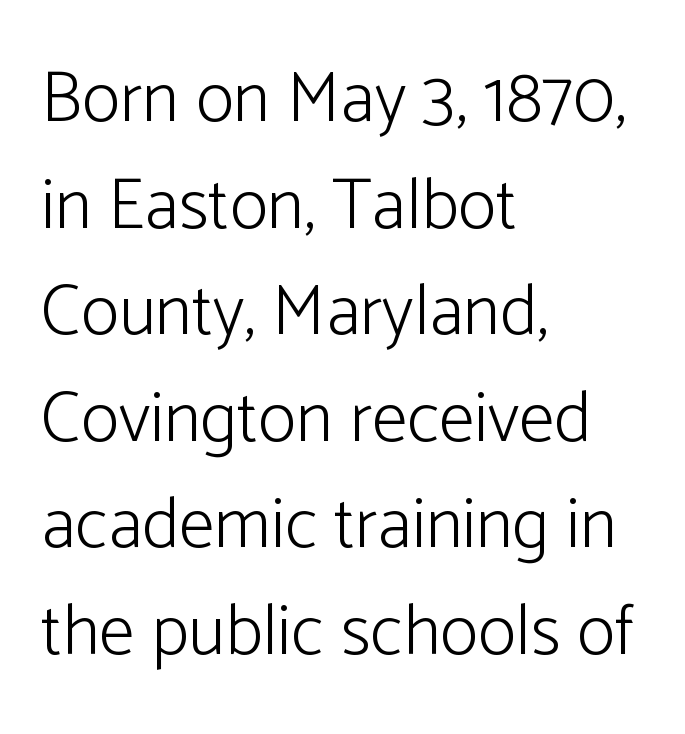
{"serif": "no", "italic": "no", "bold": "no", "weight": "light", "width": "normal", "stroke_contrast": "low", "x_height": "medium", "monospaced": "no", "underline": "no", "align": "left", "line_spacing": "normal", "line_spacing_ratio": 1.48, "letter_spacing": "normal", "letter_spacing_em": 0.0, "glyph_px": 72}
